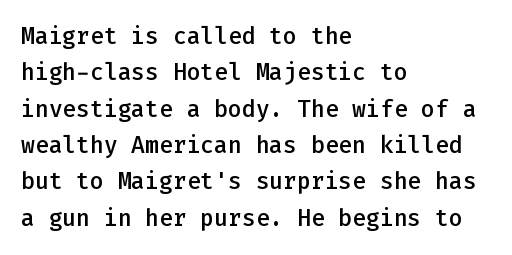
Q: Is the text bold? A: Semi-bold.
Q: Is the text italic (slanted)? A: No, it is upright.
Q: Is the text underlined? A: No.
Q: How is the paragraph aligned? A: Left-aligned.
Q: Is the spacing between letters normal or unusually wide? A: Normal.
Q: Is the spacing between lines tight, normal or loose? A: Normal.
